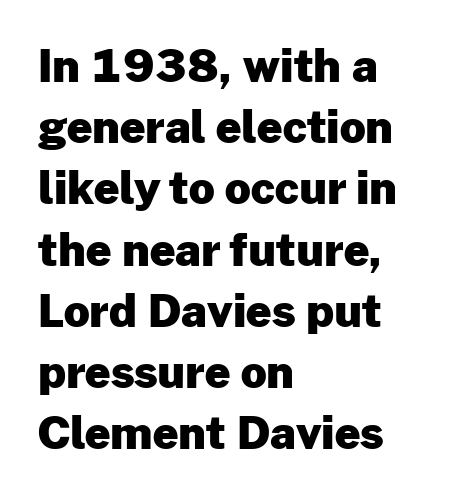
{"serif": "no", "italic": "no", "bold": "yes", "weight": "heavy", "width": "normal", "stroke_contrast": "low", "x_height": "medium", "monospaced": "no", "underline": "no", "align": "left", "line_spacing": "normal", "line_spacing_ratio": 1.36, "letter_spacing": "normal", "letter_spacing_em": 0.0, "glyph_px": 45}
